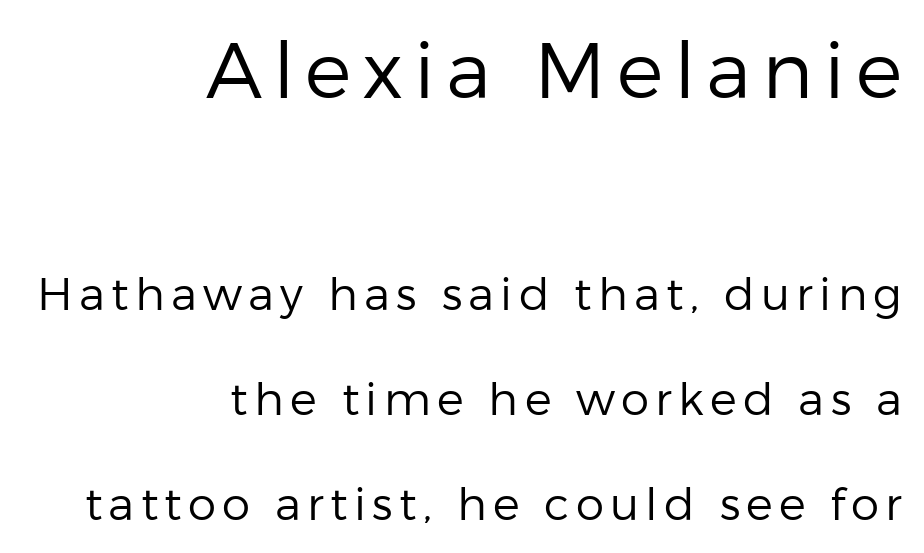
Bigger letters appear in the top chunk; the bottom chunk is reduced. Caption: multi-line text, flush right, ragged left. Descenders are the only things crossing below the line. Grotesque or geometric, the face here clearly has no serifs.
